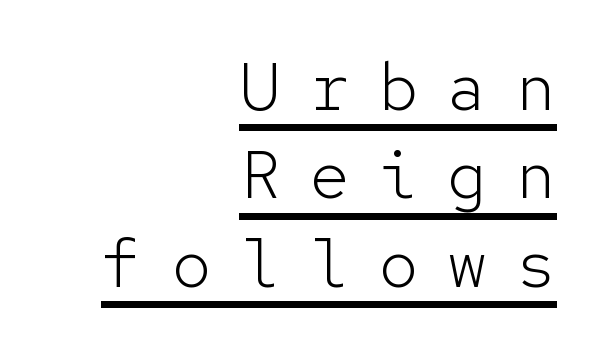
{"serif": "no", "italic": "no", "bold": "no", "weight": "light", "width": "normal", "stroke_contrast": "low", "x_height": "medium", "monospaced": "yes", "underline": "yes", "align": "right", "line_spacing": "normal", "line_spacing_ratio": 1.32, "letter_spacing": "wide", "letter_spacing_em": 0.43, "glyph_px": 67}
